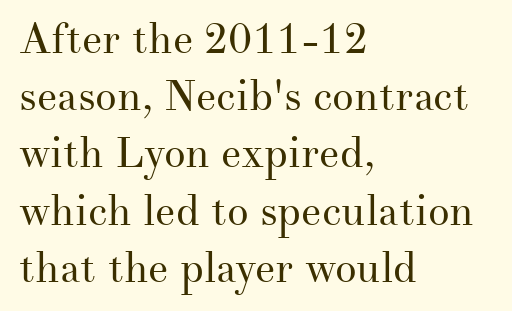
One-word summary of the alignment: left. Unlike a clean sans, this face finishes its strokes with serifs. These lines are rendered in a variable-pitch font. Type without underlining. The leading is moderate, giving the passage an even texture. Ink coverage per letter is moderate at most.
